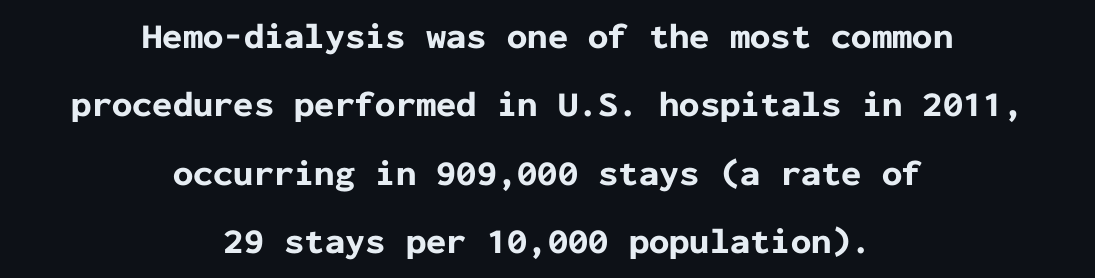
Q: Is the text bold? A: Yes.
Q: Is the text italic (slanted)? A: No, it is upright.
Q: Is the typeface a serif or a sans-serif typeface? A: Sans-serif.
Q: Is the text underlined? A: No.
Q: How is the paragraph aligned? A: Centered.
Q: Is the spacing between letters normal or unusually wide? A: Normal.
Q: Is the spacing between lines tight, normal or loose? A: Loose.
Q: Width (condensed, normal, or wide)? A: Normal.
Q: Stroke contrast? A: Low.
Q: x-height? A: Medium.
Q: Monospaced? A: Yes.
